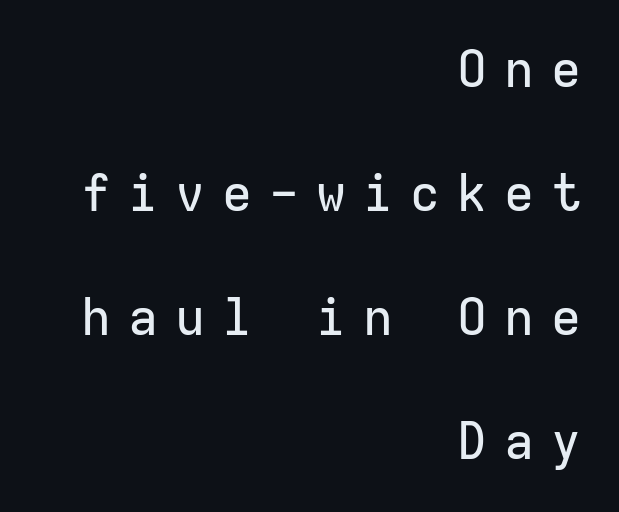
{"serif": "no", "italic": "no", "width": "normal", "stroke_contrast": "low", "x_height": "medium", "monospaced": "yes", "underline": "no", "align": "right", "line_spacing": "loose", "line_spacing_ratio": 2.48, "letter_spacing": "wide", "letter_spacing_em": 0.34, "glyph_px": 50}
